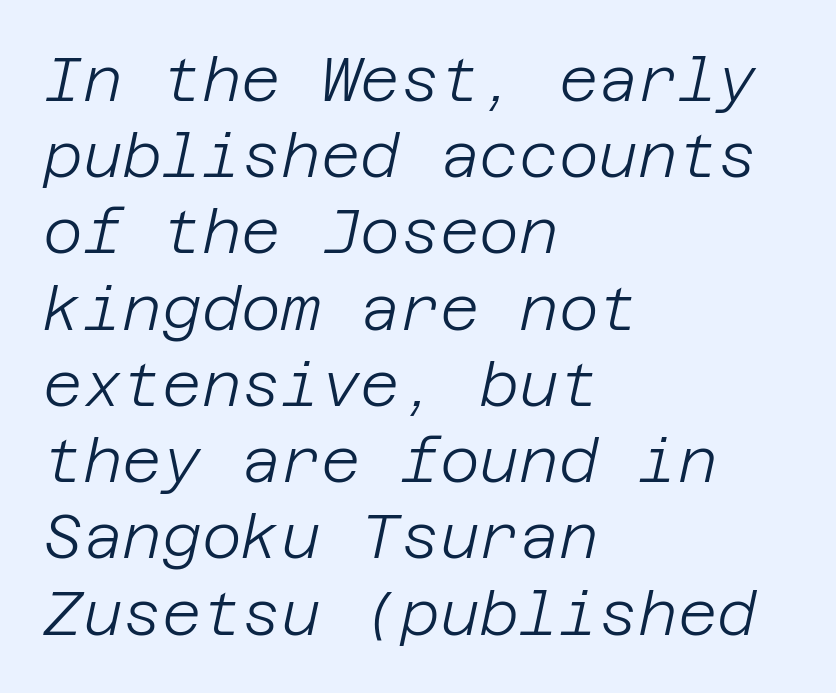
{"italic": "yes", "lean": "right", "slant_degrees": 12, "bold": "no", "weight": "light", "width": "normal", "stroke_contrast": "low", "x_height": "large", "underline": "no", "align": "left", "line_spacing": "normal", "line_spacing_ratio": 1.25, "letter_spacing": "normal", "letter_spacing_em": 0.0, "glyph_px": 61}
